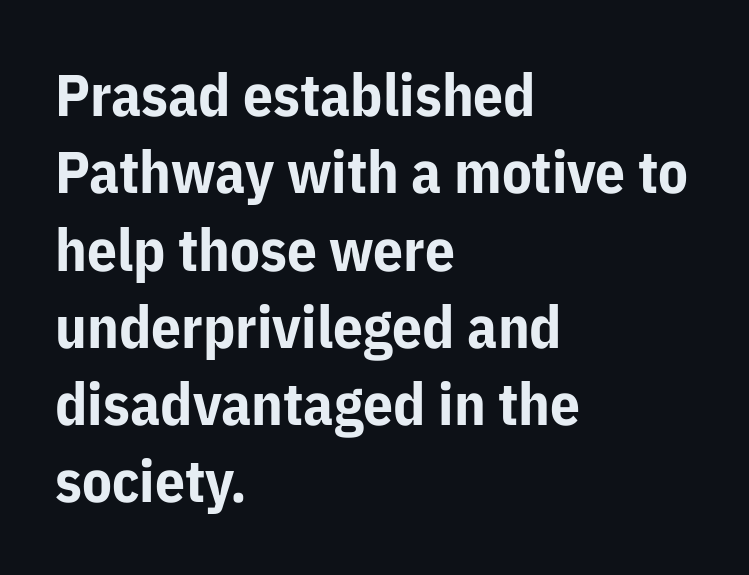
The image shows 59 px bold sans-serif type, upright; set left-aligned, normal line spacing (1.31x), normal letter spacing, not underlined; low stroke contrast and a medium x-height.
